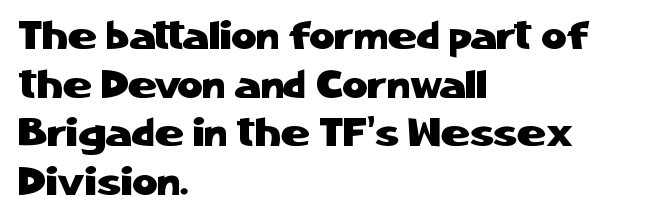
A student would call this left alignment; a typographer would say flush left, rag right. This is roman type, the default non-slanted kind. Rule under the text: the space is simply empty. This sample keeps an unexceptional amount of space between lines. The line texture is even and compact thanks to regular tracking. Note the varied advance widths — an 'i' is clearly narrower than an 'm'.
